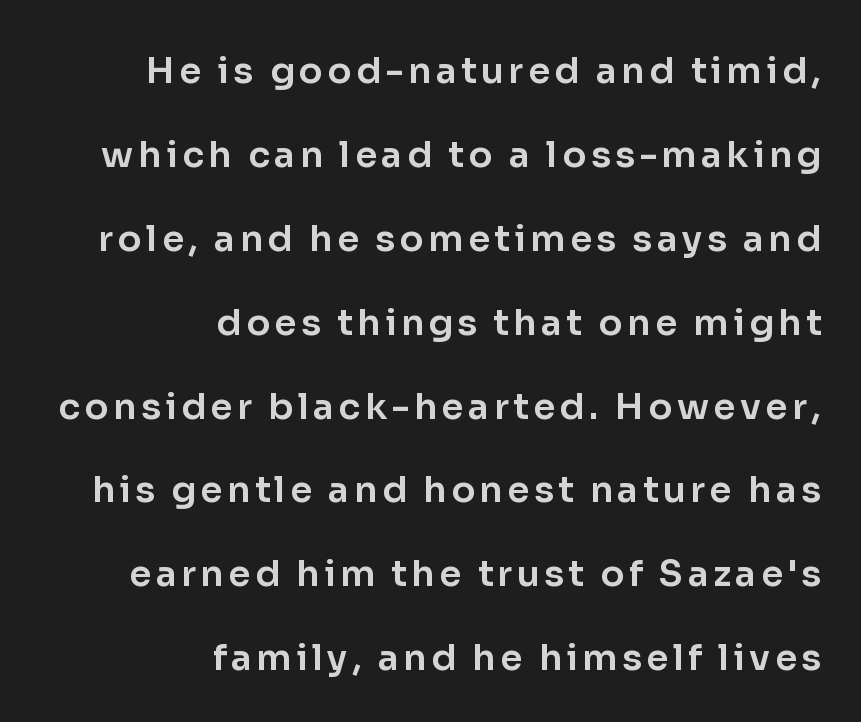
Q: Is the text italic (slanted)? A: No, it is upright.
Q: Is the typeface a serif or a sans-serif typeface? A: Sans-serif.
Q: Is the text underlined? A: No.
Q: How is the paragraph aligned? A: Right-aligned.
Q: Is the spacing between lines tight, normal or loose? A: Loose.
Q: Width (condensed, normal, or wide)? A: Normal.
Q: Stroke contrast? A: Low.
Q: x-height? A: Medium.
Q: Monospaced? A: No.
